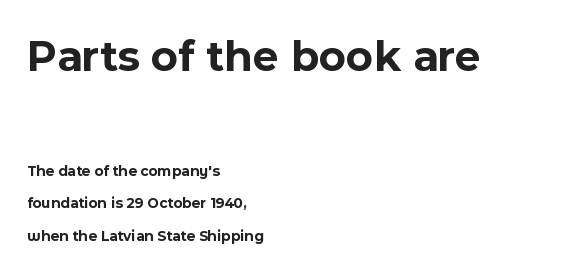
The image shows 45 px bold sans-serif type, upright; set left-aligned, loose line spacing (2.17x), normal letter spacing, not underlined; the first (top) block is 3.0x larger; a medium x-height.
